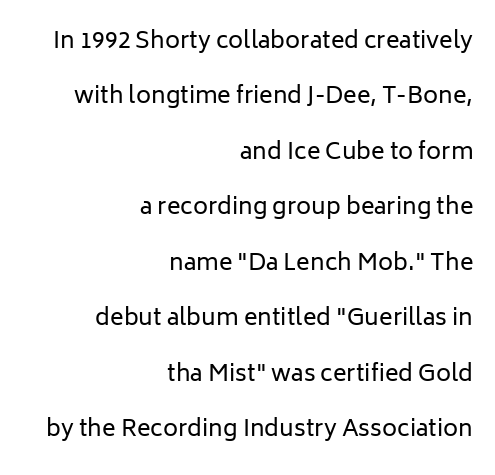
Q: Is the text bold? A: No.
Q: Is the text italic (slanted)? A: No, it is upright.
Q: Is the text underlined? A: No.
Q: How is the paragraph aligned? A: Right-aligned.
Q: Is the spacing between letters normal or unusually wide? A: Normal.
Q: Is the spacing between lines tight, normal or loose? A: Loose.
